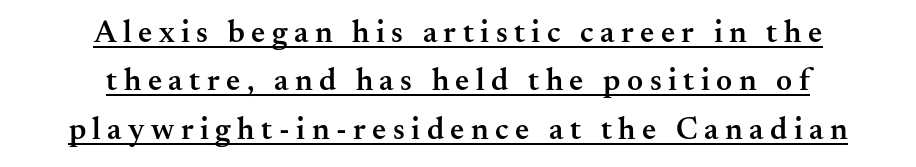
Spacing verdict: proportional, widths tailored to each character. Is there an underline? Yes — a line sits under the letters. The rendering shows small feet on the letterforms — a serif design. Honestly, the row spacing looks completely unremarkable. Does the lettering tilt? It doesn't — this is upright. Heft: intermediate — a semibold.
